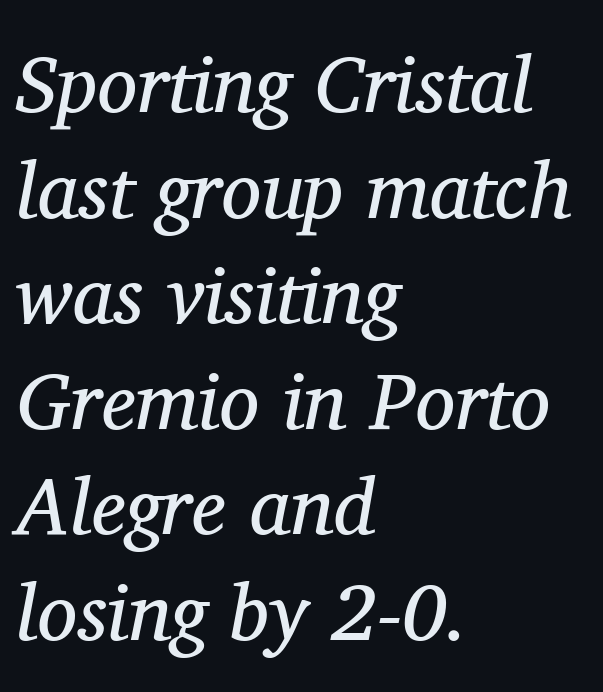
The rendering anchors every line to the left-hand side. The rendering uses natural spacing where letterforms have individual widths. Summary of weight: not heavy and not bold. Beneath every word, the page is bare. How would I describe the line gaps? Plain and ordinary.
